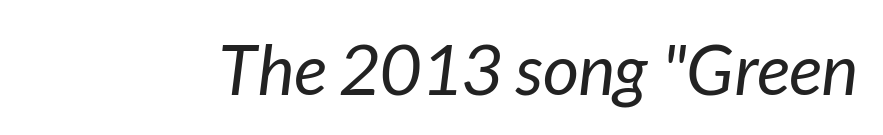
{"italic": "yes", "lean": "right", "slant_degrees": 7, "bold": "no", "weight": "regular", "width": "normal", "stroke_contrast": "low", "x_height": "medium", "monospaced": "no", "underline": "no", "letter_spacing": "normal", "letter_spacing_em": 0.0, "glyph_px": 70}
